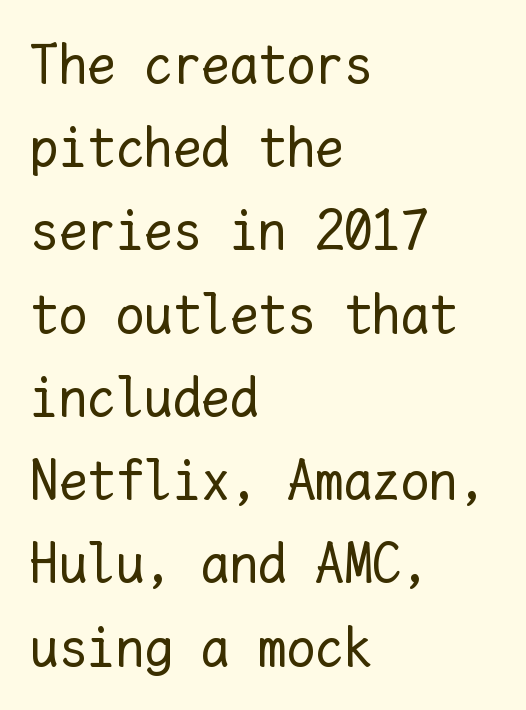
Q: Is the text bold? A: No.
Q: Is the text italic (slanted)? A: No, it is upright.
Q: Is the text underlined? A: No.
Q: How is the paragraph aligned? A: Left-aligned.
Q: Is the spacing between letters normal or unusually wide? A: Normal.
Q: Is the spacing between lines tight, normal or loose? A: Normal.
Q: Width (condensed, normal, or wide)? A: Normal.
Q: Stroke contrast? A: Low.
Q: x-height? A: Medium.
Q: Monospaced? A: Yes.
